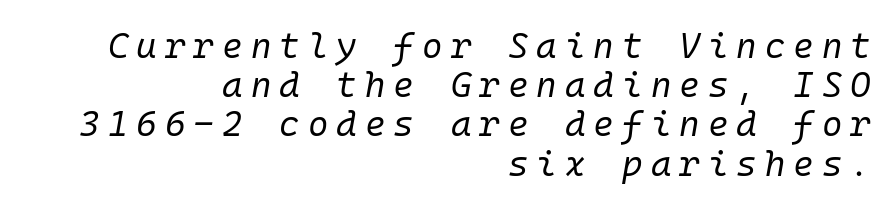
{"italic": "yes", "lean": "right", "slant_degrees": 10, "bold": "no", "weight": "regular", "width": "normal", "stroke_contrast": "low", "x_height": "medium", "monospaced": "yes", "underline": "no", "align": "right", "line_spacing": "tight", "line_spacing_ratio": 1.12, "letter_spacing": "wide", "letter_spacing_em": 0.23, "glyph_px": 35}
